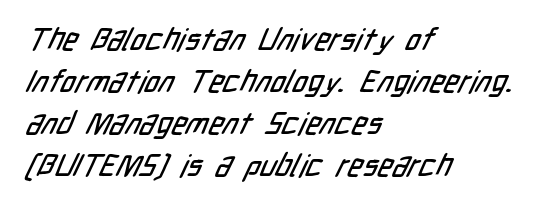
The image shows 31 px condensed sans-serif type; set left-aligned, normal line spacing (1.35x), normal letter spacing, not underlined; low stroke contrast and a medium x-height.
